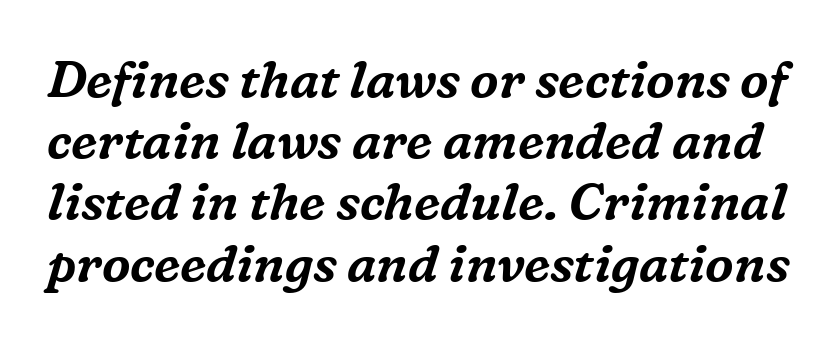
Q: Is the text italic (slanted)? A: Yes, it leans right by about 16 degrees.
Q: Is the typeface a serif or a sans-serif typeface? A: Serif.
Q: Is the text underlined? A: No.
Q: Is the spacing between letters normal or unusually wide? A: Normal.
Q: Width (condensed, normal, or wide)? A: Normal.
Q: Stroke contrast? A: Medium.
Q: x-height? A: Medium.
Q: Monospaced? A: No.
